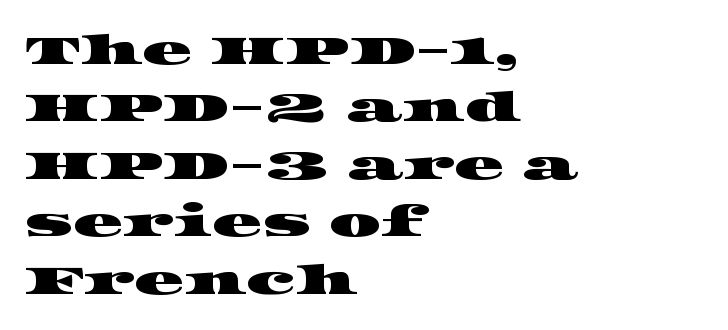
{"serif": "yes", "width": "wide", "stroke_contrast": "high", "x_height": "large", "monospaced": "no", "underline": "no", "align": "left", "line_spacing": "normal", "line_spacing_ratio": 1.4, "letter_spacing": "normal", "letter_spacing_em": 0.0, "glyph_px": 41}
